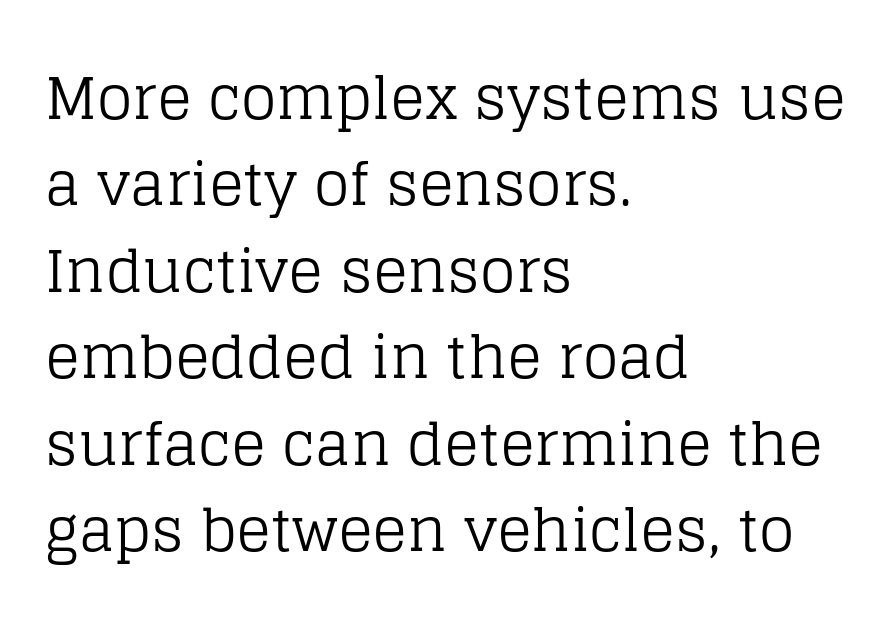
The font family rendered here belongs to the serif group. No italicization has been applied; the sample stays upright. The strokes carry an ordinary text weight at most. One glance says typical: line gaps are just what's usual. Compared with typical body copy, the letter spacing here is the same. The passage shown is typed in a proportional face where columns would drift.
